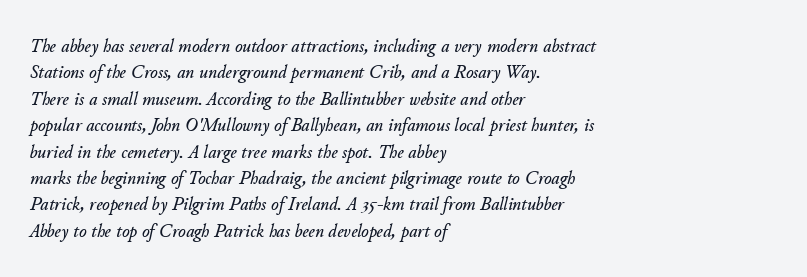
The specimen reads as italic at a glance. The type is set solid horizontally, with unmodified tracking. Underlining? Definitely not there. The text block is weighted toward the left margin, trailing off unevenly rightward.
